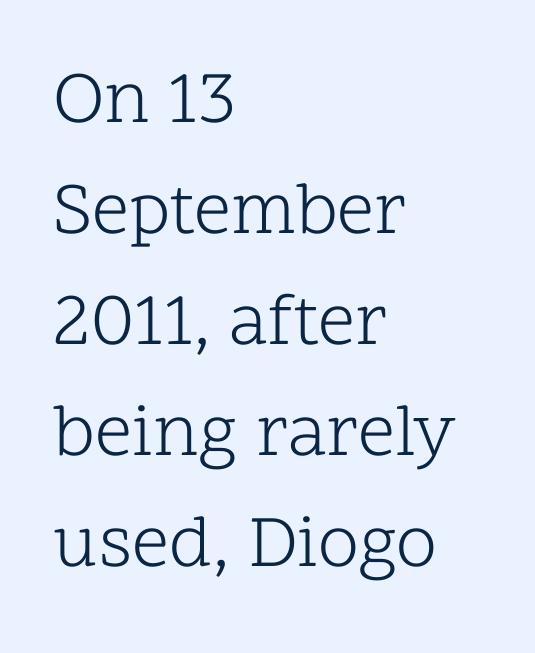
These lines sit exactly where default settings would place them. Looks like regular typesetting: each glyph gets only the width it needs. Leftover space on each line is placed entirely after the last word. Letterform terminals end in serifs throughout the passage. If you drew a line through each stem, it would be perfectly vertical.
